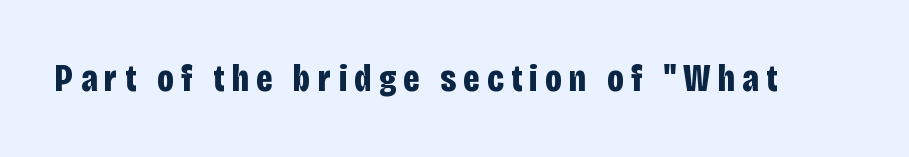
Heavy, bold letterforms. Note the varied advance widths — an 'i' is clearly narrower than an 'm'. Clear beneath every line of the passage. This is roman type, the default non-slanted kind. Type style note: lacks serifs.
